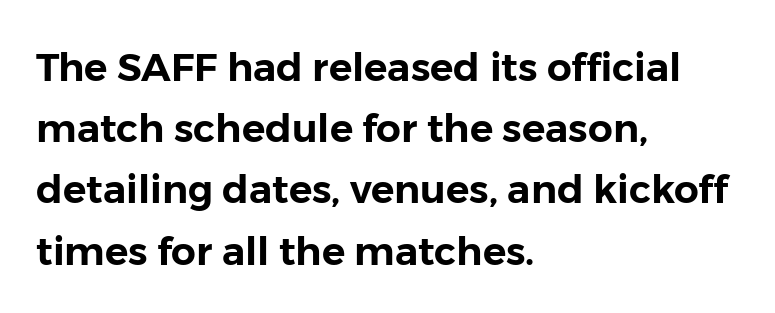
The tracking reads as untouched default to a designer's eye. Just letters on the line, the space beneath them empty. Each letter keeps its own natural width here, so spacing adapts to shape. The vertical gap from one line to the next is medium. Nothing sits at the stroke ends, so this counts as sans-serif.
